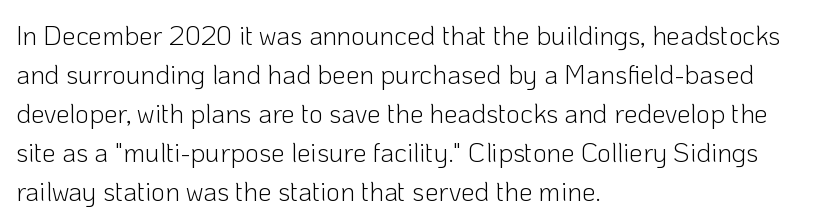
The image shows 27 px text type, upright; set left-aligned, normal line spacing (1.44x), normal letter spacing, not underlined.
